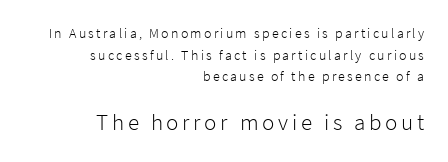
The image shows 23 px text type, upright; set right-aligned, normal line spacing (1.54x), not underlined; the second (bottom) block is 1.64x larger.
